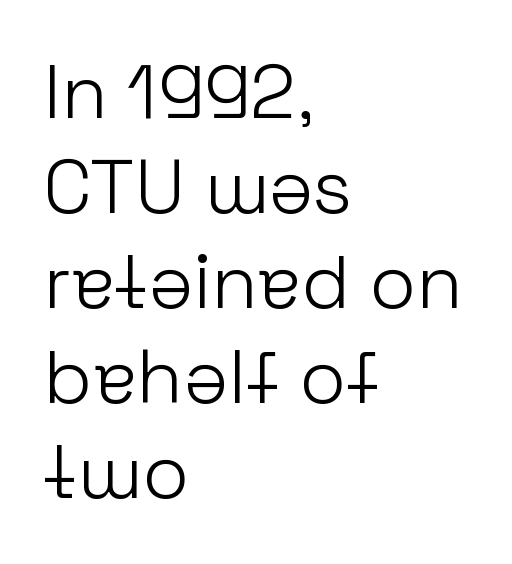
The image shows 76 px light sans-serif type, upright; set left-aligned, normal line spacing (1.25x), normal letter spacing, not underlined; low stroke contrast and a medium x-height.
